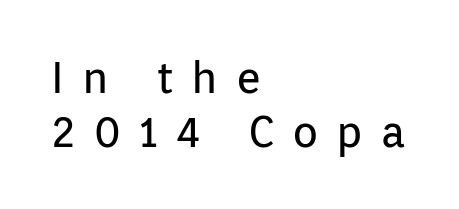
You could not count columns in this text — the font is proportionally spaced. Visually the block forms a straight wall on the left and a jagged coastline on the right. One glance says typical: line gaps are just what's usual. Nope, not italic — everything's standing straight. The designer went with a sans here, leaving each stem footless.
